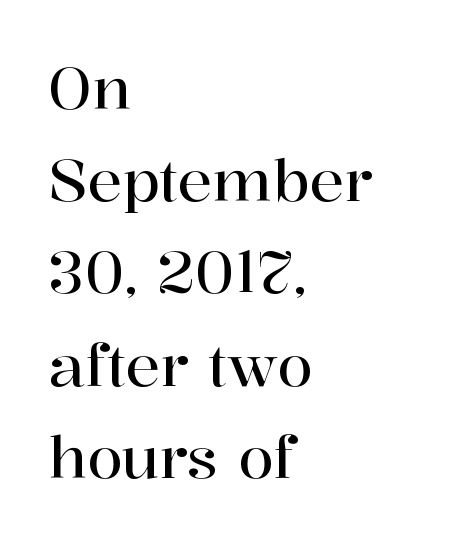
{"serif": "yes", "italic": "no", "width": "normal", "stroke_contrast": "high", "x_height": "medium", "monospaced": "no", "underline": "no", "align": "left", "line_spacing": "normal", "line_spacing_ratio": 1.59, "letter_spacing": "normal", "letter_spacing_em": 0.0, "glyph_px": 58}
